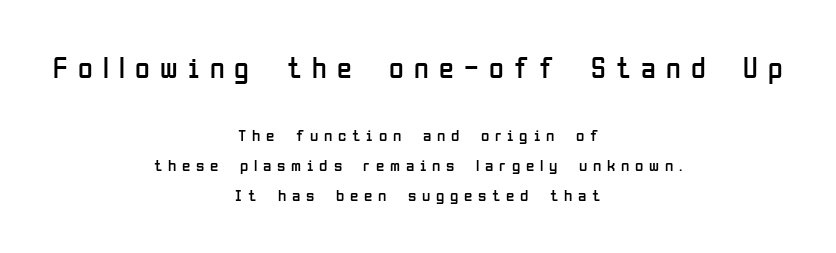
Q: Is the text bold? A: No.
Q: Is the text italic (slanted)? A: No, it is upright.
Q: Is the typeface a serif or a sans-serif typeface? A: Sans-serif.
Q: Is the text underlined? A: No.
Q: How is the paragraph aligned? A: Centered.
Q: Is the spacing between letters normal or unusually wide? A: Unusually wide.
Q: Which block of text is set in a larger size, the first (top) or the second (bottom)? A: The first (top) one.
Q: Width (condensed, normal, or wide)? A: Condensed.
Q: Stroke contrast? A: Low.
Q: x-height? A: Medium.
Q: Monospaced? A: No.
